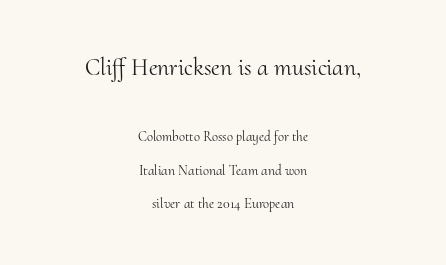
On a weight scale, this lands at 450 or below. If you drew a line through each stem, it would be perfectly vertical. A typesetter would call this zero additional tracking. Clear beneath every line of the passage. Every row of glyphs is offset so its center matches the block's center. A student would notice the top passage is typeset larger than what follows.
